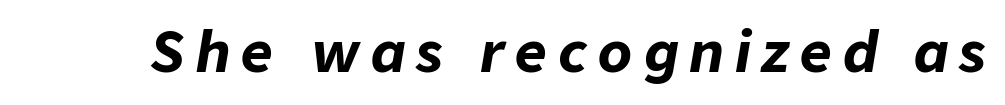
Q: Is the text bold? A: Yes.
Q: Is the text italic (slanted)? A: Yes, it leans right by about 9 degrees.
Q: Is the text underlined? A: No.
Q: Is the spacing between letters normal or unusually wide? A: Unusually wide.
Q: Width (condensed, normal, or wide)? A: Normal.
Q: Stroke contrast? A: Low.
Q: x-height? A: Medium.
Q: Monospaced? A: No.
